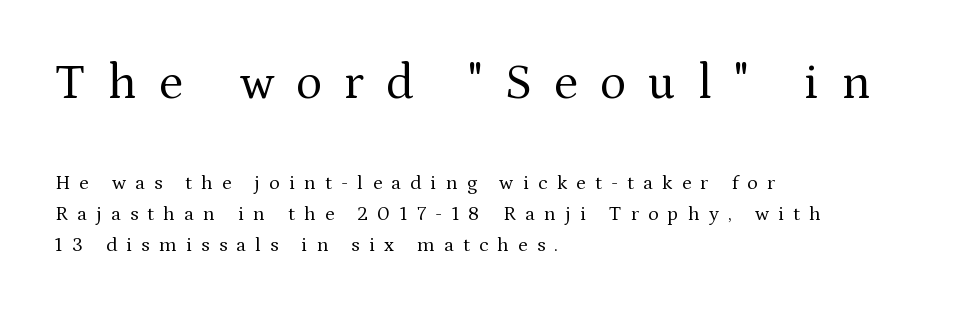
The image shows 49 px regular-weight serif type, upright; set left-aligned, normal line spacing (1.56x), unusually wide letter spacing (+0.46 em), not underlined; the first (top) block is 2.45x larger; medium stroke contrast and a medium x-height.
